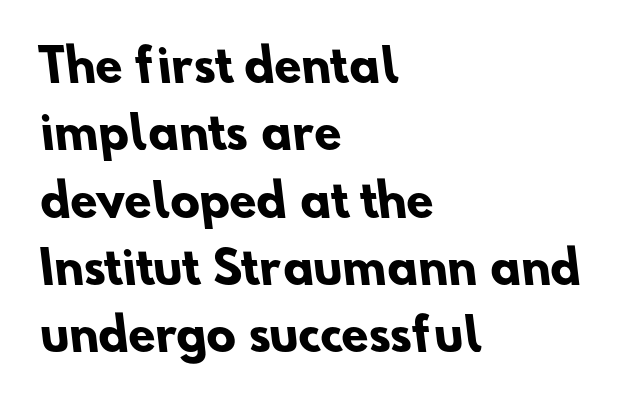
{"serif": "no", "bold": "yes", "weight": "heavy", "width": "normal", "stroke_contrast": "low", "x_height": "small", "monospaced": "no", "underline": "no", "align": "left", "line_spacing": "normal", "line_spacing_ratio": 1.53, "letter_spacing": "normal", "letter_spacing_em": 0.0, "glyph_px": 44}
